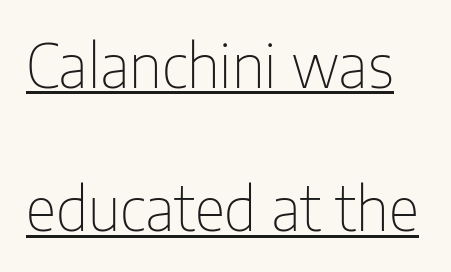
{"serif": "no", "italic": "no", "bold": "no", "weight": "thin", "width": "condensed", "stroke_contrast": "low", "x_height": "medium", "monospaced": "no", "underline": "yes", "line_spacing": "loose", "line_spacing_ratio": 2.39, "letter_spacing": "normal", "letter_spacing_em": 0.0, "glyph_px": 60}
